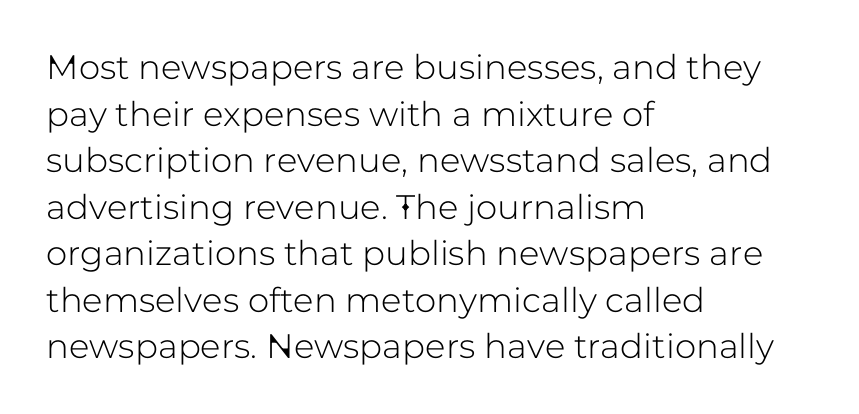
Q: Is the text italic (slanted)? A: No, it is upright.
Q: Is the typeface a serif or a sans-serif typeface? A: Sans-serif.
Q: Is the text underlined? A: No.
Q: How is the paragraph aligned? A: Left-aligned.
Q: Is the spacing between letters normal or unusually wide? A: Normal.
Q: Is the spacing between lines tight, normal or loose? A: Normal.
Q: Width (condensed, normal, or wide)? A: Normal.
Q: Stroke contrast? A: Low.
Q: x-height? A: Medium.
Q: Monospaced? A: No.
